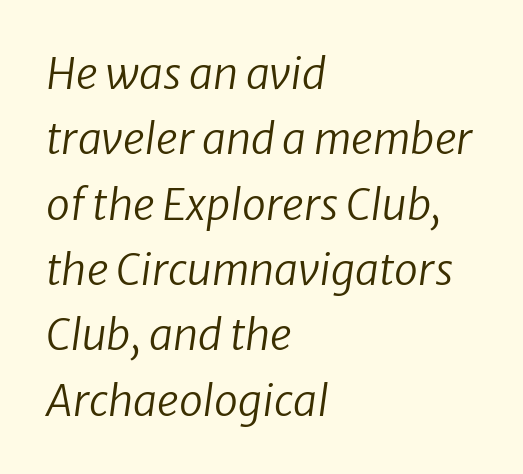
Q: Is the text bold? A: No.
Q: Is the text italic (slanted)? A: Yes, it leans right by about 8 degrees.
Q: Is the text underlined? A: No.
Q: How is the paragraph aligned? A: Left-aligned.
Q: Is the spacing between letters normal or unusually wide? A: Normal.
Q: Is the spacing between lines tight, normal or loose? A: Normal.
Q: Width (condensed, normal, or wide)? A: Normal.
Q: Stroke contrast? A: Low.
Q: x-height? A: Medium.
Q: Monospaced? A: No.
